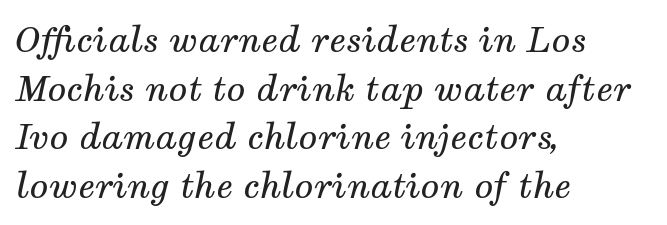
{"serif": "yes", "italic": "yes", "lean": "right", "slant_degrees": 12, "bold": "no", "weight": "regular", "width": "normal", "stroke_contrast": "medium", "x_height": "medium", "monospaced": "no", "underline": "no", "align": "left", "line_spacing": "normal", "line_spacing_ratio": 1.39, "letter_spacing": "normal", "letter_spacing_em": 0.0, "glyph_px": 35}
